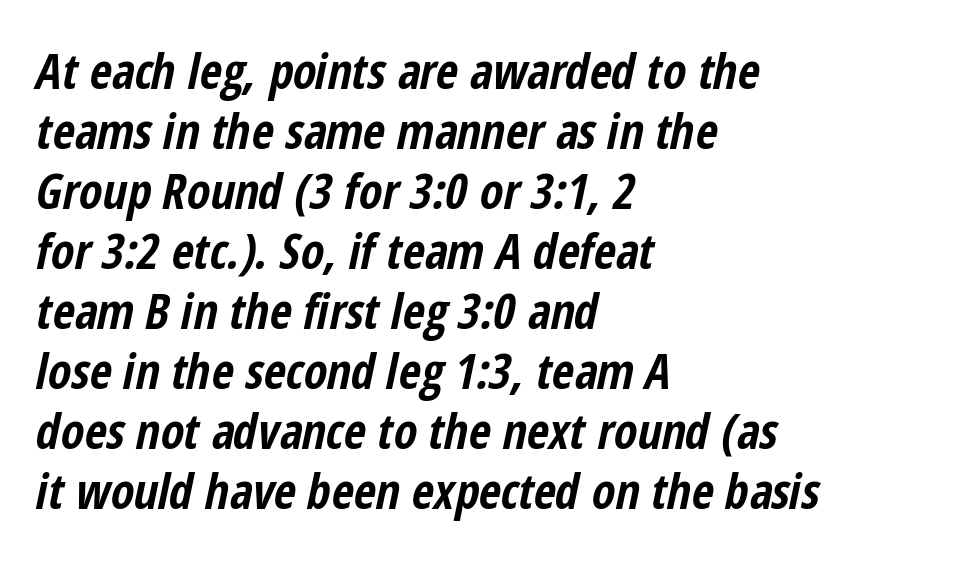
Q: Is the text bold? A: Yes.
Q: Is the text italic (slanted)? A: Yes, it leans right by about 12 degrees.
Q: Is the text underlined? A: No.
Q: How is the paragraph aligned? A: Left-aligned.
Q: Is the spacing between letters normal or unusually wide? A: Normal.
Q: Is the spacing between lines tight, normal or loose? A: Normal.
Q: Width (condensed, normal, or wide)? A: Condensed.
Q: Stroke contrast? A: Low.
Q: x-height? A: Medium.
Q: Monospaced? A: No.
